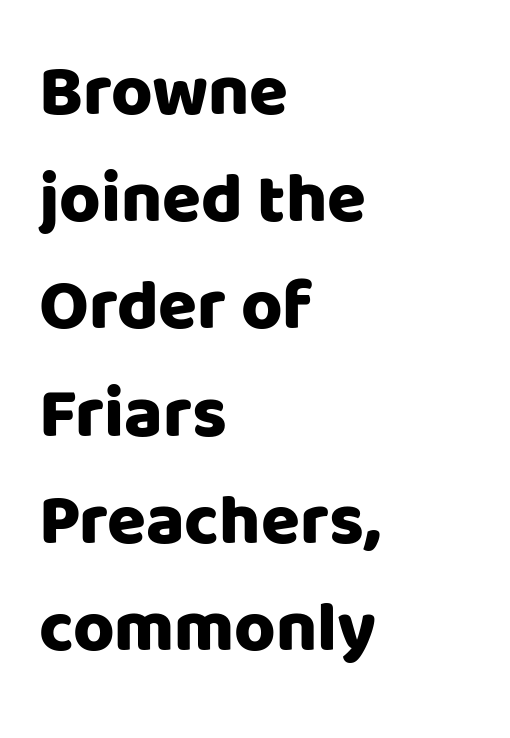
One-word summary of the alignment: left. Proportional: the letters do not fall into vertical columns. Honestly, there is no underline to notice here at all. The gaps between neighbouring characters are ordinary and unremarkable.
